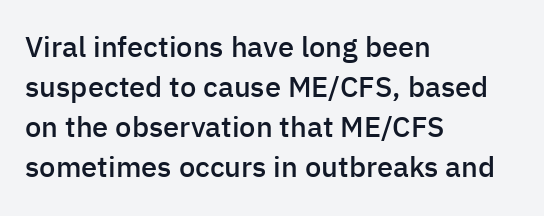
{"serif": "no", "italic": "no", "bold": "semi", "weight": "semibold", "width": "normal", "stroke_contrast": "low", "x_height": "medium", "monospaced": "no", "underline": "no", "align": "left", "line_spacing": "normal", "line_spacing_ratio": 1.38, "letter_spacing": "normal", "letter_spacing_em": 0.0, "glyph_px": 29}
